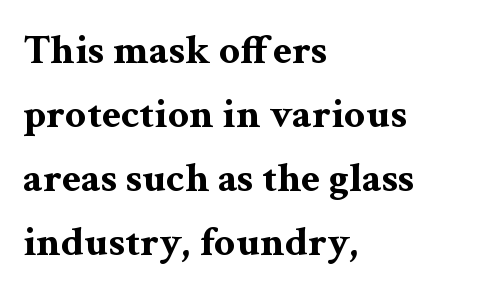
Q: Is the text bold? A: Yes.
Q: Is the text italic (slanted)? A: No, it is upright.
Q: Is the typeface a serif or a sans-serif typeface? A: Serif.
Q: Is the text underlined? A: No.
Q: How is the paragraph aligned? A: Left-aligned.
Q: Is the spacing between letters normal or unusually wide? A: Normal.
Q: Is the spacing between lines tight, normal or loose? A: Normal.
Q: Width (condensed, normal, or wide)? A: Wide.
Q: Stroke contrast? A: Medium.
Q: x-height? A: Medium.
Q: Monospaced? A: No.
